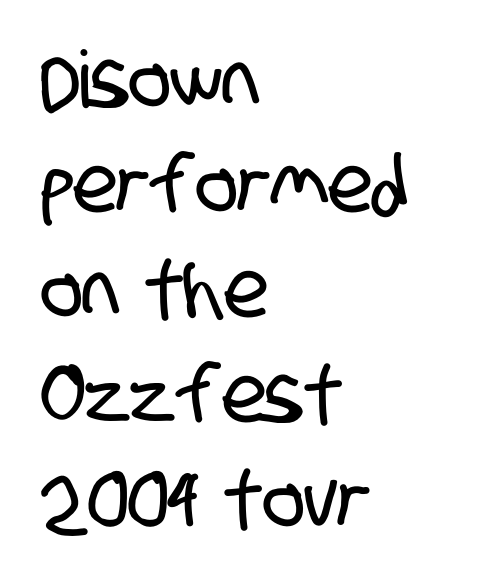
The image shows 79 px condensed sans-serif type; set left-aligned, normal line spacing (1.33x), normal letter spacing, not underlined; low stroke contrast and a large x-height.
